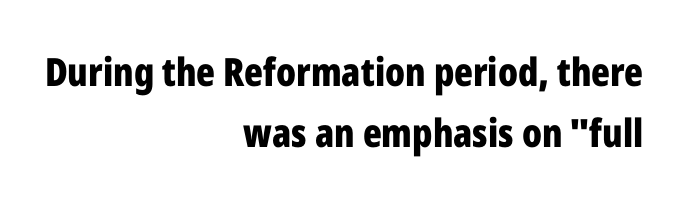
You can tell it's not italic because the verticals are truly vertical. Typeset ragged left — the right edge is the straight one. Serif or sans? Sans — the stroke terminals are bare. Descenders are the only things crossing below the line.
